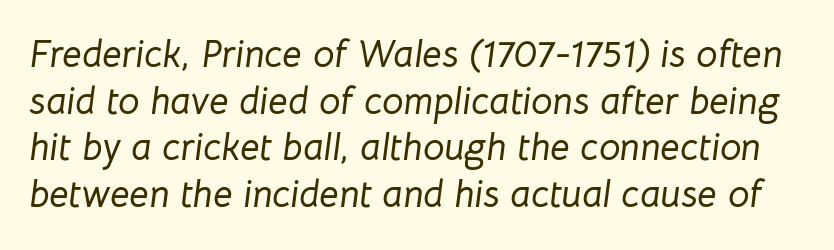
The strip under each line holds only bare page. Note the varied advance widths — an 'i' is clearly narrower than an 'm'. The font's italic variant was chosen for this text. A typesetter would call this zero additional tracking.
